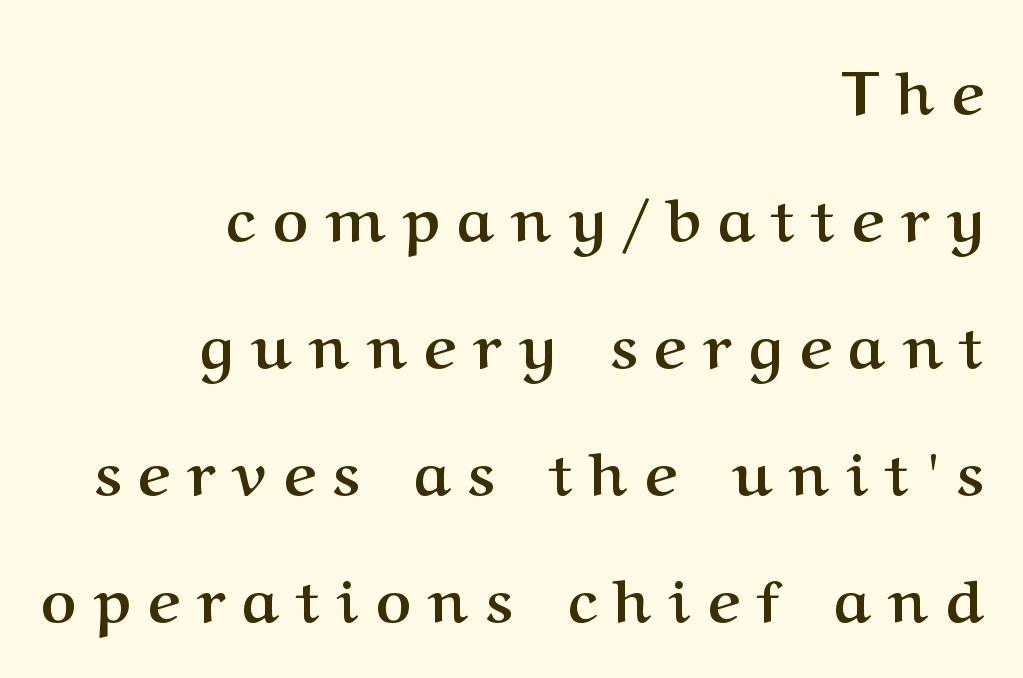
There is plenty of visible air inserted between adjacent glyphs. The typesetting leans heavy: a genuine bold. Characters remain perfectly vertical along every line. Has an underline been added? It has not.
